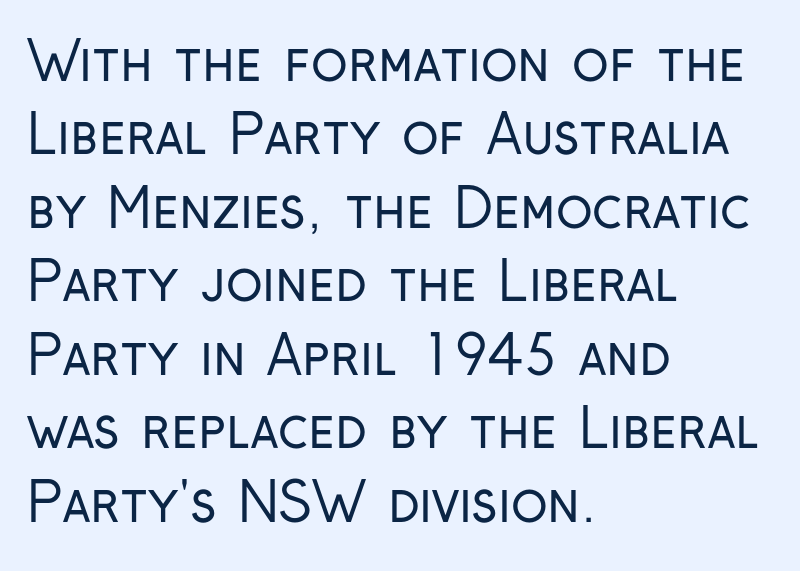
Lines of text with bare space underneath. The passage shown has conventional tracking throughout. Horizontal alignment here is leftward, the default for most running prose. The vertical gap from one line to the next is medium.
